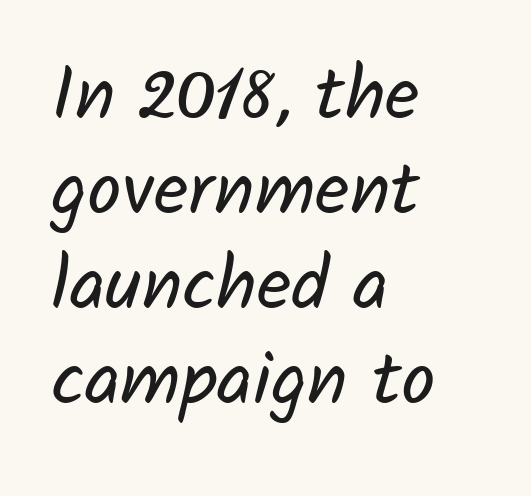
{"serif": "no", "bold": "no", "weight": "regular", "width": "normal", "stroke_contrast": "low", "x_height": "medium", "monospaced": "no", "underline": "no", "align": "left", "line_spacing": "normal", "line_spacing_ratio": 1.25, "letter_spacing": "normal", "letter_spacing_em": 0.0, "glyph_px": 76}
